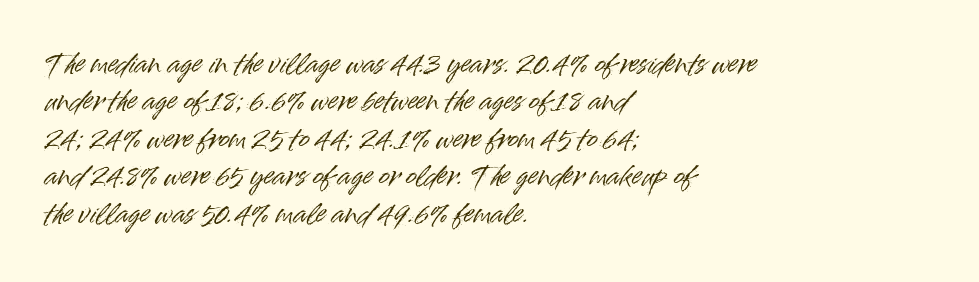
A typesetter would call this zero additional tracking. The string is rendered with underlining switched off. Reading down the block, your eye returns to a fixed left position each line. The lines sit at an ordinary, default distance from one another.
